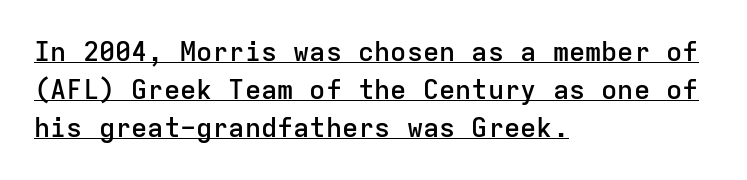
{"italic": "no", "bold": "semi", "underline": "yes", "align": "left", "line_spacing": "normal", "line_spacing_ratio": 1.41, "letter_spacing": "normal", "letter_spacing_em": 0.0, "glyph_px": 27}
